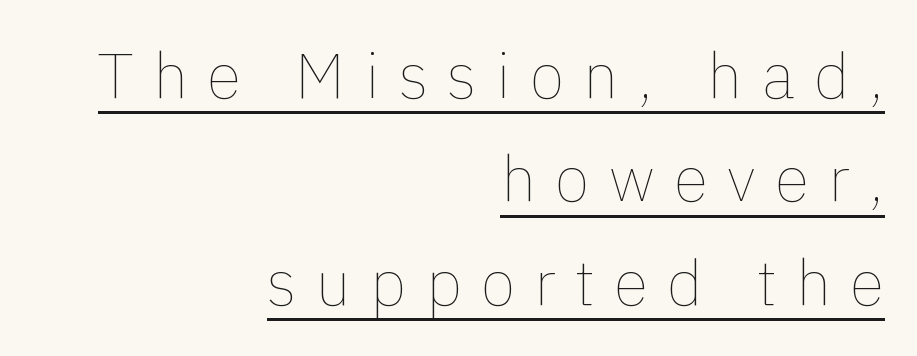
{"italic": "no", "bold": "no", "weight": "thin", "width": "normal", "x_height": "medium", "monospaced": "no", "underline": "yes", "align": "right", "line_spacing": "normal", "line_spacing_ratio": 1.64, "letter_spacing": "wide", "letter_spacing_em": 0.31, "glyph_px": 63}
